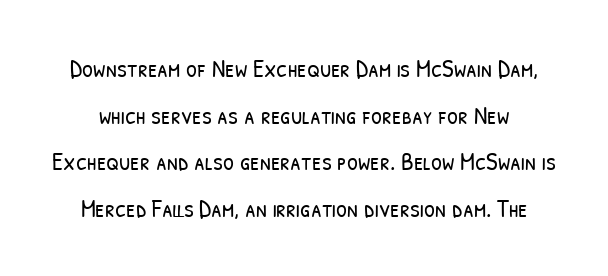
The image shows 25 px text type; set line spacing 1.87x, normal letter spacing, not underlined.
